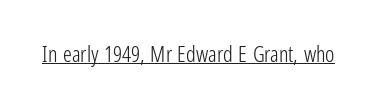
{"italic": "no", "bold": "no", "underline": "yes", "letter_spacing": "normal", "letter_spacing_em": 0.0, "glyph_px": 22}
